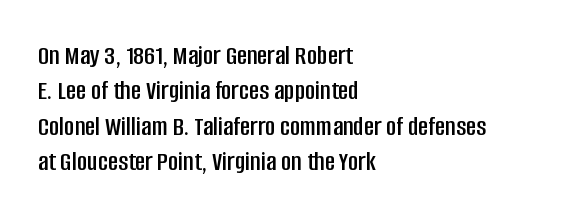
{"serif": "no", "italic": "no", "width": "condensed", "stroke_contrast": "low", "x_height": "large", "monospaced": "no", "underline": "no", "align": "left", "line_spacing": "normal", "line_spacing_ratio": 1.26, "letter_spacing": "normal", "letter_spacing_em": 0.0, "glyph_px": 28}
